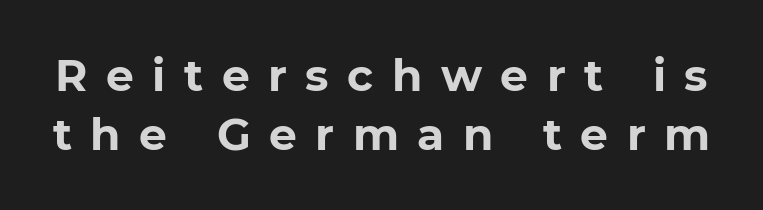
The specimen reads as upright at a glance. A typesetter would call this proportional, since set widths differ per character. Observe the absence of serifs on each vertical stroke in this sample. How heavy is the stroke? Heavy — this is a bold. The passage shown stacks its lines at a standard gap.
